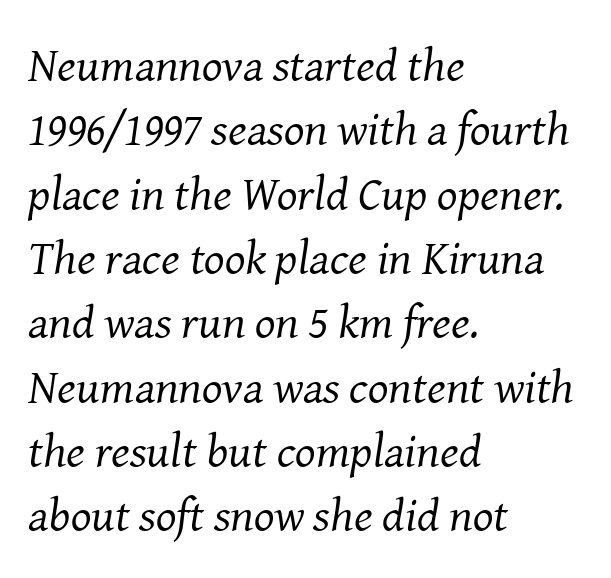
Leading: standard. Standard letterfit; no display-style spreading of the glyphs. Spacing verdict: proportional, widths tailored to each character. Leftover space on each line is placed entirely after the last word. The space directly below the letters is spotless.
